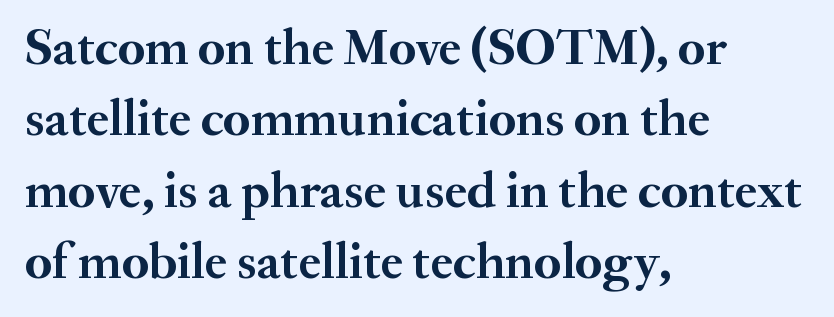
Q: Is the text bold? A: Yes.
Q: Is the text italic (slanted)? A: No, it is upright.
Q: Is the typeface a serif or a sans-serif typeface? A: Serif.
Q: Is the text underlined? A: No.
Q: How is the paragraph aligned? A: Left-aligned.
Q: Is the spacing between letters normal or unusually wide? A: Normal.
Q: Is the spacing between lines tight, normal or loose? A: Normal.
Q: Width (condensed, normal, or wide)? A: Normal.
Q: Stroke contrast? A: Medium.
Q: x-height? A: Small.
Q: Monospaced? A: No.
